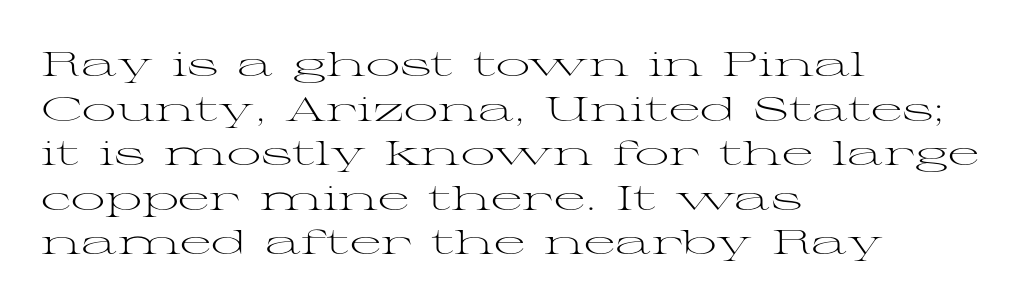
{"serif": "yes", "italic": "no", "bold": "no", "weight": "light", "width": "wide", "stroke_contrast": "medium", "x_height": "medium", "monospaced": "no", "underline": "no", "align": "left", "line_spacing": "normal", "line_spacing_ratio": 1.31, "letter_spacing": "normal", "letter_spacing_em": 0.0, "glyph_px": 34}
